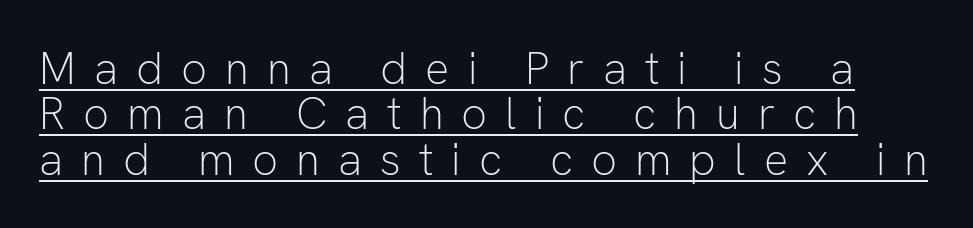
You can tell from the bare stems that sans-serif type was used. Is there much room between lines? No — they nearly touch. Do the characters align in a grid? No, the font is proportional. The rendering inserts visible extra space after every character. Unlike italic type, these characters show no tilt at all.
